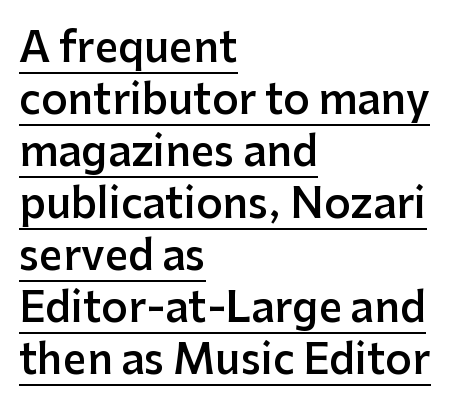
The image shows 41 px semibold sans-serif type, upright; set left-aligned, normal line spacing (1.27x), normal letter spacing, underlined; low stroke contrast and a medium x-height.
